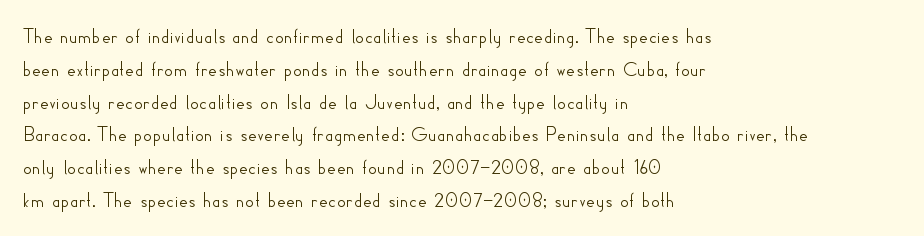
The specimen omits any rule beneath the text block's lines. Is the letter spacing exaggerated? No — it looks like the ordinary default. The typography opts for an upright posture over an oblique one. The rag falls on the right side of this text block. Baseline-to-baseline distance is the conventional proportion of letter height.
